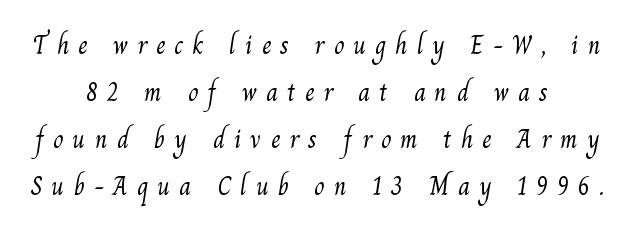
{"bold": "no", "underline": "no", "line_spacing_ratio": 1.81, "letter_spacing": "wide", "letter_spacing_em": 0.35, "glyph_px": 26}
